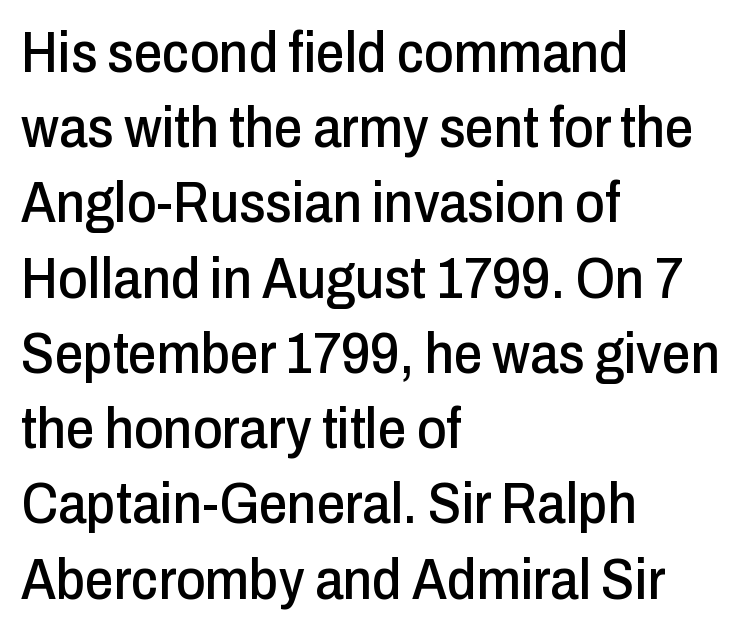
You could not count columns in this text — the font is proportionally spaced. Honestly, the row spacing looks completely unremarkable. A classic flush-left, rag-right setting is used for this passage. Characters remain perfectly vertical along every line. This rendering features lettering with no underline.
